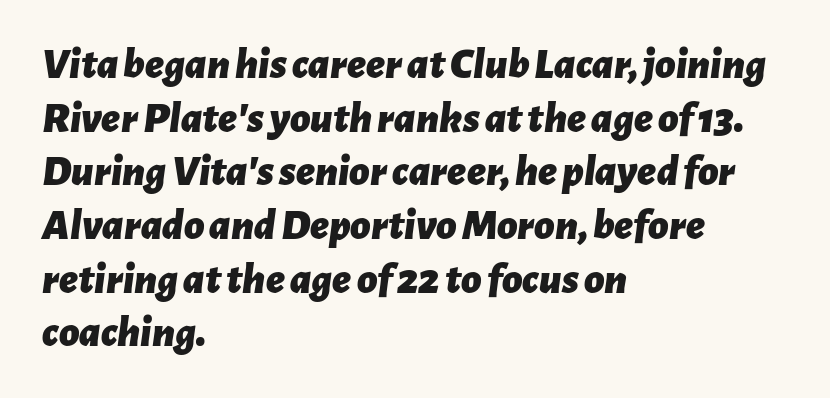
Caption: standard tracking, unaltered. The setting favours the left margin, as ordinary paragraphs usually do. Summary of weight: heavy, a full bold. This sample has the flowing, uneven cadence of proportional lettering. Descender tails drop into unmarked territory.
